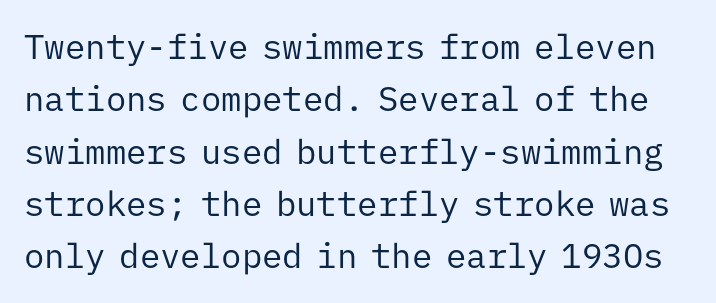
The image shows 34 px regular-weight sans-serif type, upright, monospaced; set normal line spacing (1.54x), normal letter spacing, not underlined; low stroke contrast and a medium x-height.
